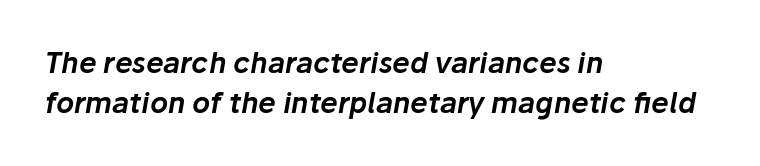
Underlining? Definitely not there. Tracking here is standard; glyphs follow each other at the usual distance. Vertical spacing — default. Compared with a centered layout, this one pins lines to the left instead. Character widths vary here, with narrow letters taking less room than wide ones. The axis of the letterforms is tilted away from vertical.
